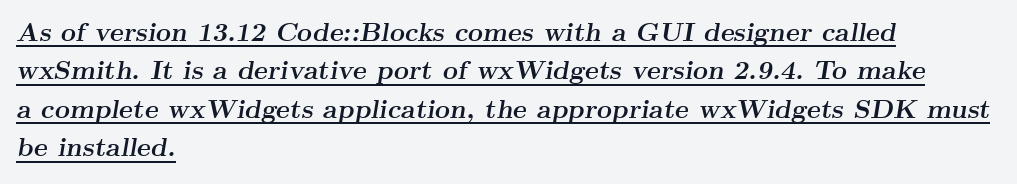
Horizontal bands of white between lines are of average thickness. This rendering leaves character spacing at its baseline value. If you drew a ruler down the left edge, every line would touch it. The rendering applies a slant to the glyphs.
